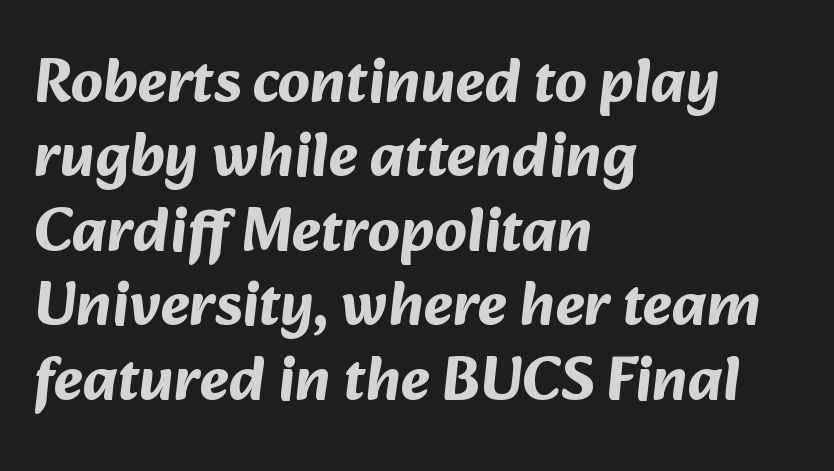
Q: Is the text bold? A: Yes.
Q: Is the typeface a serif or a sans-serif typeface? A: Sans-serif.
Q: Is the text underlined? A: No.
Q: How is the paragraph aligned? A: Left-aligned.
Q: Is the spacing between letters normal or unusually wide? A: Normal.
Q: Width (condensed, normal, or wide)? A: Normal.
Q: Stroke contrast? A: Medium.
Q: x-height? A: Medium.
Q: Monospaced? A: No.
